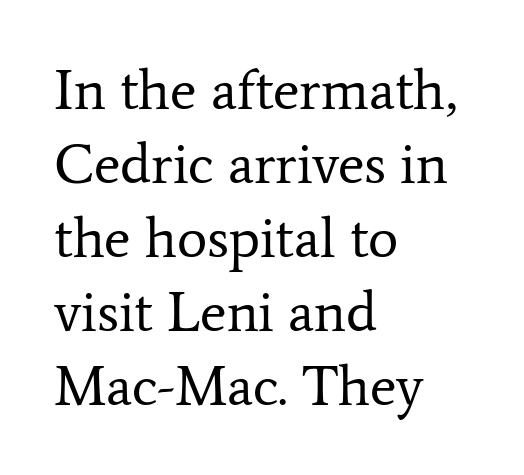
Q: Is the text bold? A: No.
Q: Is the text italic (slanted)? A: No, it is upright.
Q: Is the typeface a serif or a sans-serif typeface? A: Serif.
Q: Is the text underlined? A: No.
Q: How is the paragraph aligned? A: Left-aligned.
Q: Is the spacing between letters normal or unusually wide? A: Normal.
Q: Is the spacing between lines tight, normal or loose? A: Normal.
Q: Width (condensed, normal, or wide)? A: Normal.
Q: Stroke contrast? A: Low.
Q: x-height? A: Medium.
Q: Monospaced? A: No.
